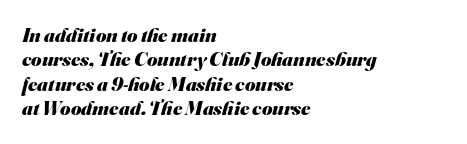
This sample uses plain, unmodified letter spacing. Words float on clear page, feet unadorned. Students, this is bold: see how much ink each stroke carries. The lines in this sample share a left origin and differ only in where they stop.
